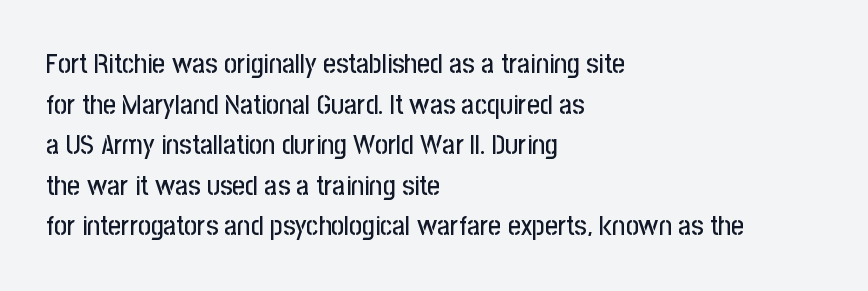
{"serif": "no", "italic": "no", "width": "condensed", "stroke_contrast": "low", "x_height": "medium", "monospaced": "no", "underline": "no", "align": "left", "line_spacing": "normal", "line_spacing_ratio": 1.45, "letter_spacing": "normal", "letter_spacing_em": 0.0, "glyph_px": 28}
